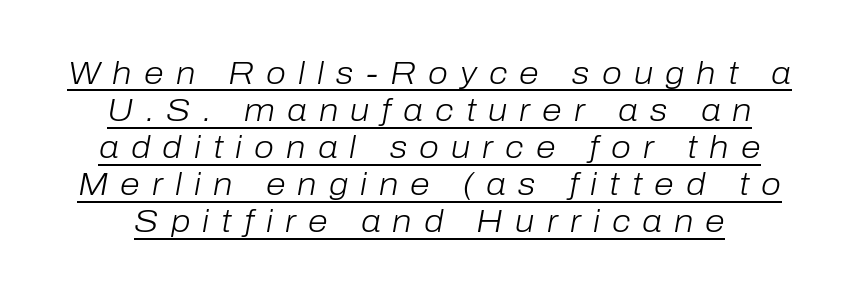
{"italic": "yes", "lean": "right", "slant_degrees": 10, "bold": "no", "weight": "light", "width": "normal", "stroke_contrast": "low", "x_height": "medium", "monospaced": "no", "underline": "yes", "line_spacing_ratio": 1.16, "letter_spacing": "wide", "letter_spacing_em": 0.38, "glyph_px": 32}
